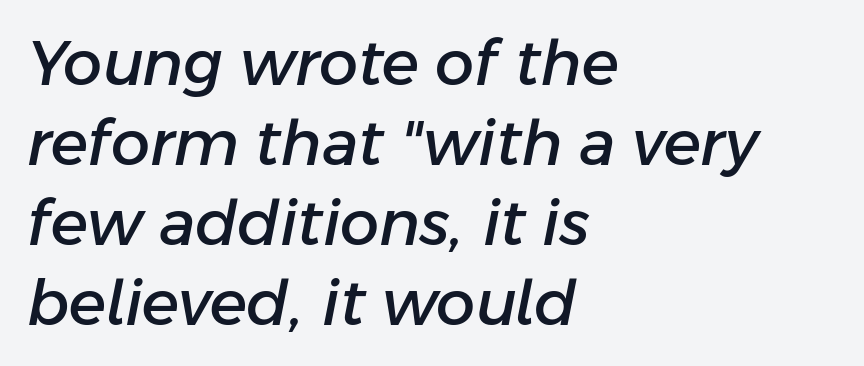
{"italic": "yes", "lean": "right", "slant_degrees": 11, "width": "normal", "stroke_contrast": "low", "x_height": "medium", "monospaced": "no", "underline": "no", "align": "left", "line_spacing": "normal", "line_spacing_ratio": 1.29, "letter_spacing": "normal", "letter_spacing_em": 0.0, "glyph_px": 62}
